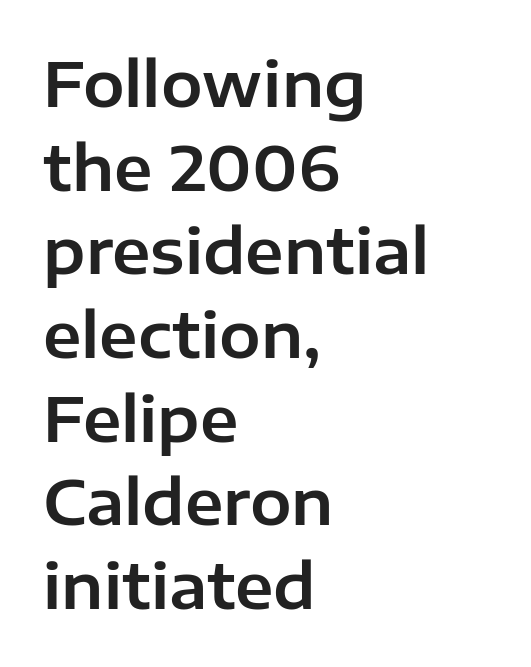
Is there much room between lines? A standard amount, neither cramped nor airy. Proportional: the letters do not fall into vertical columns. The gap between lines stays unmarked. Upright lettering throughout. The tracking reads as untouched default to a designer's eye. Each line starts at the same left margin while the right side varies.
